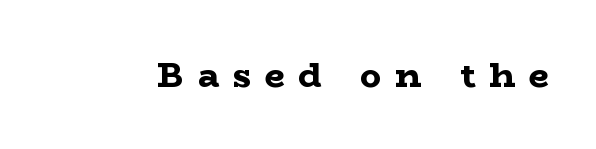
Characters follow at a spacing far wider than the type designer built in. These lines are composed in type with serifs. Think of a printed novel: that variable character pitch is what you see here. The characters look thick and weighty, a clear bold. Letters rest on an invisible, unmarked baseline. Designer's note — italics off, roman on.
